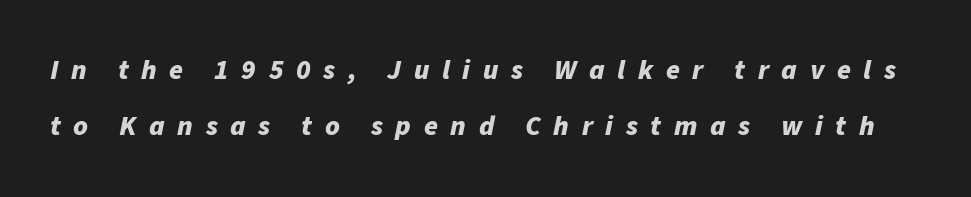
{"italic": "yes", "lean": "right", "slant_degrees": 11, "bold": "yes", "weight": "bold", "width": "normal", "stroke_contrast": "low", "x_height": "medium", "monospaced": "no", "underline": "no", "line_spacing": "loose", "line_spacing_ratio": 2.0, "letter_spacing": "wide", "letter_spacing_em": 0.45, "glyph_px": 28}
